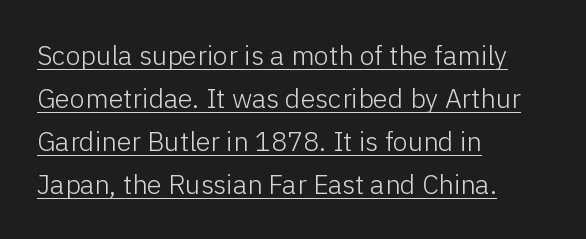
Q: Is the text bold? A: No.
Q: Is the text italic (slanted)? A: No, it is upright.
Q: Is the text underlined? A: Yes.
Q: How is the paragraph aligned? A: Left-aligned.
Q: Is the spacing between letters normal or unusually wide? A: Normal.
Q: Is the spacing between lines tight, normal or loose? A: Normal.
